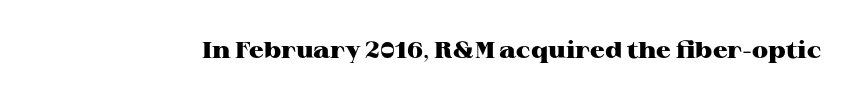
Q: Is the text bold? A: Yes.
Q: Is the text italic (slanted)? A: No, it is upright.
Q: Is the text underlined? A: No.
Q: Is the spacing between letters normal or unusually wide? A: Normal.
